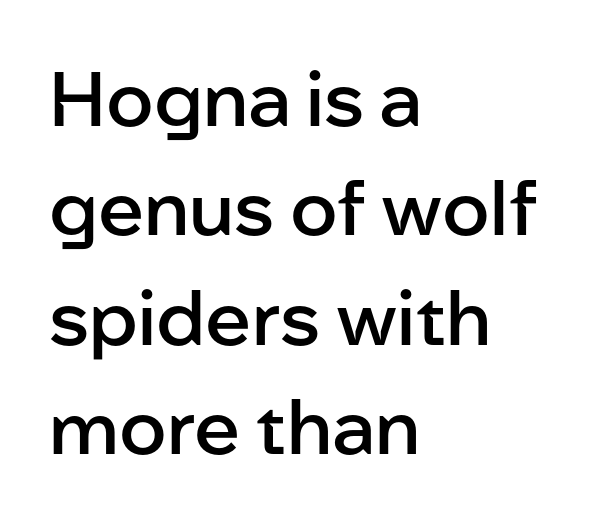
The image shows 76 px semibold sans-serif type, upright; set left-aligned, normal line spacing (1.44x), normal letter spacing, not underlined; low stroke contrast and a medium x-height.
